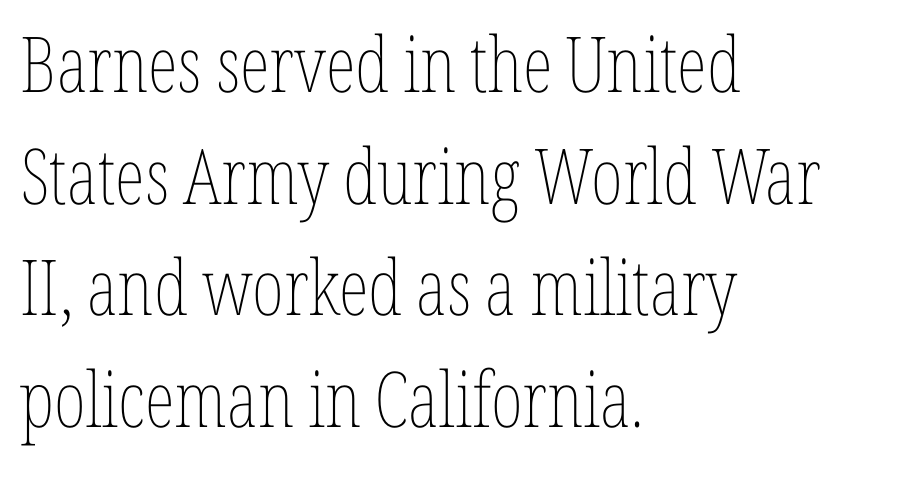
{"italic": "no", "bold": "no", "weight": "thin", "width": "condensed", "stroke_contrast": "low", "x_height": "medium", "monospaced": "no", "underline": "no", "align": "left", "line_spacing": "normal", "line_spacing_ratio": 1.45, "letter_spacing": "normal", "letter_spacing_em": 0.0, "glyph_px": 77}
